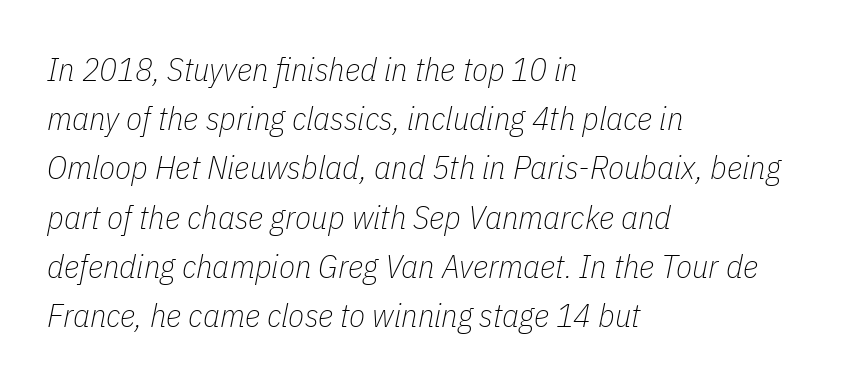
The image shows 33 px thin, condensed type, italic (leaning right); set left-aligned, normal line spacing (1.49x), normal letter spacing, not underlined; low stroke contrast and a medium x-height.
